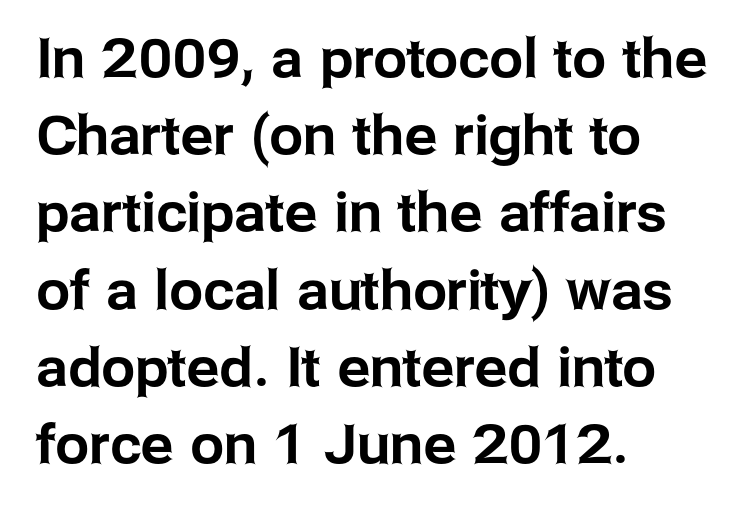
The image shows 54 px sans-serif type, upright; set left-aligned, normal line spacing (1.43x), normal letter spacing, not underlined; low stroke contrast and a medium x-height.
